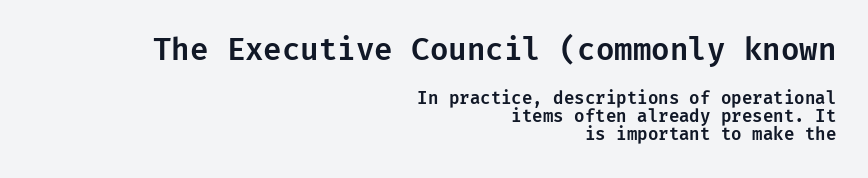
The setting favours the right margin, as signatures and pull-quotes sometimes do. Character size in the leading block exceeds that of the trailing block. Does the type have serifs? No, each stem ends abruptly. Tightly led — the rows are bunched. A typesetter would call this zero additional tracking.
